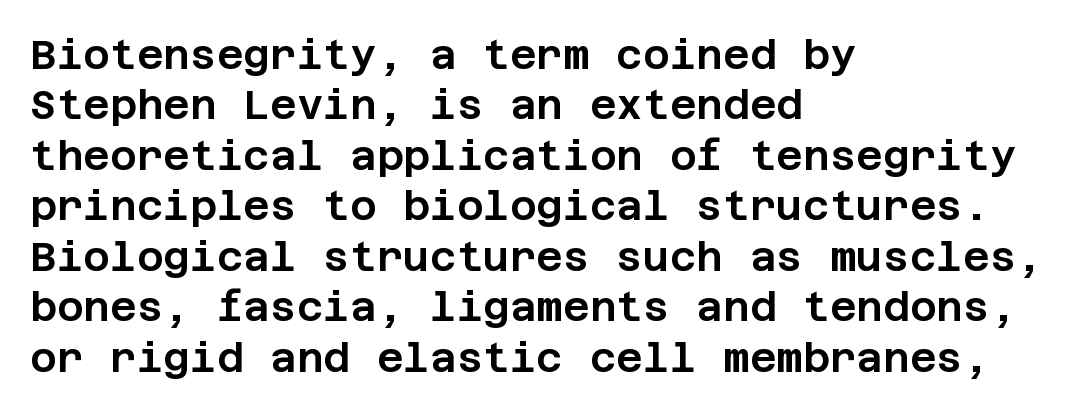
The image shows 41 px sans-serif type, upright; set left-aligned, line spacing 1.23x, normal letter spacing, not underlined; low stroke contrast and a large x-height.
